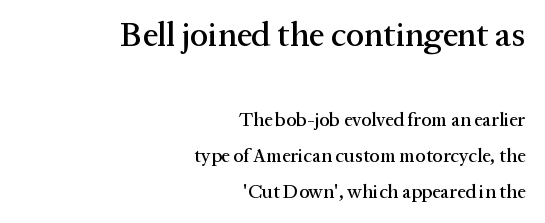
{"serif": "yes", "italic": "no", "width": "normal", "stroke_contrast": "medium", "x_height": "medium", "monospaced": "no", "underline": "no", "align": "right", "line_spacing_ratio": 1.88, "letter_spacing": "normal", "letter_spacing_em": 0.0, "larger_block": "first", "size_ratio": 1.79, "glyph_px": 34}
